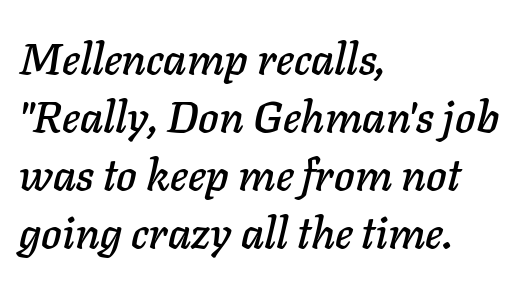
The image shows 44 px text type, italic (leaning right); set left-aligned, normal line spacing (1.32x), normal letter spacing, not underlined; low stroke contrast and a medium x-height.
